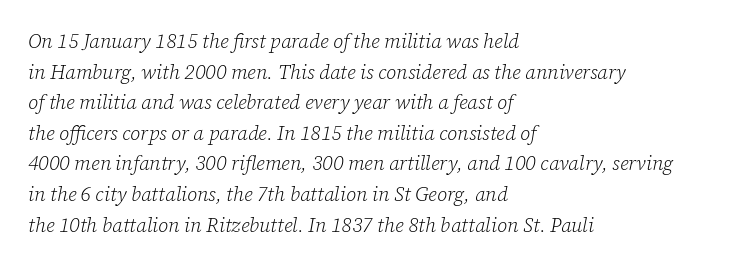
The image shows 20 px text type, italic (leaning right); set left-aligned, normal line spacing (1.53x), normal letter spacing, not underlined.
